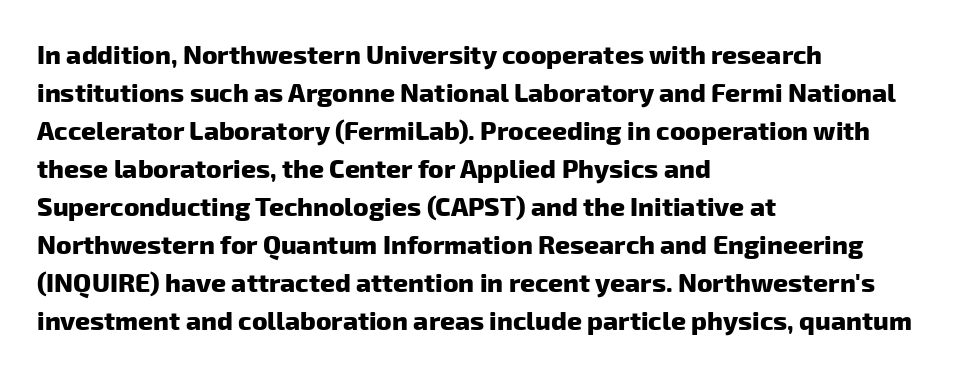
Notice how descenders clear the ascenders below comfortably — that's standard leading. Bold? Absolutely — the strokes are thick and heavy. The paragraph shown leans on its left margin. The words here are not underlined.
